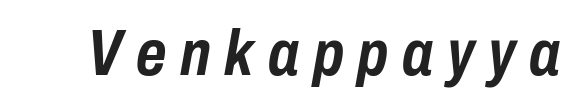
Decoration check: the copy has no underline. If you drew a line through each stem, it would be angled. Weight: bold. Spacing verdict: proportional, widths tailored to each character. Does extra space separate the letters? Yes, quite a lot of it.
